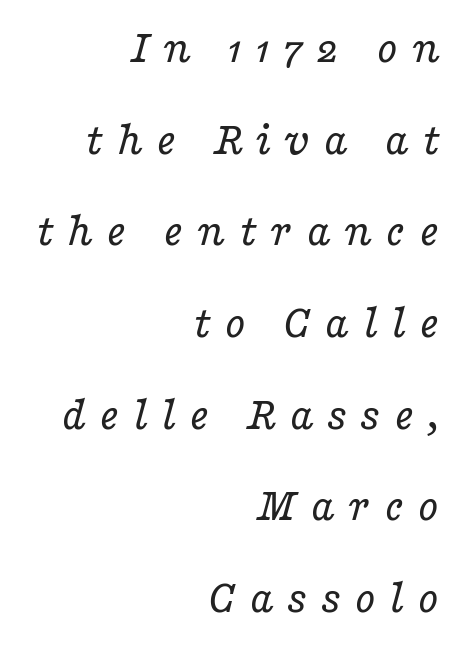
The image shows 48 px regular-weight, wide serif type, italic (leaning right); set right-aligned, loose line spacing (1.91x), unusually wide letter spacing (+0.27 em), not underlined; low stroke contrast and a medium x-height.
